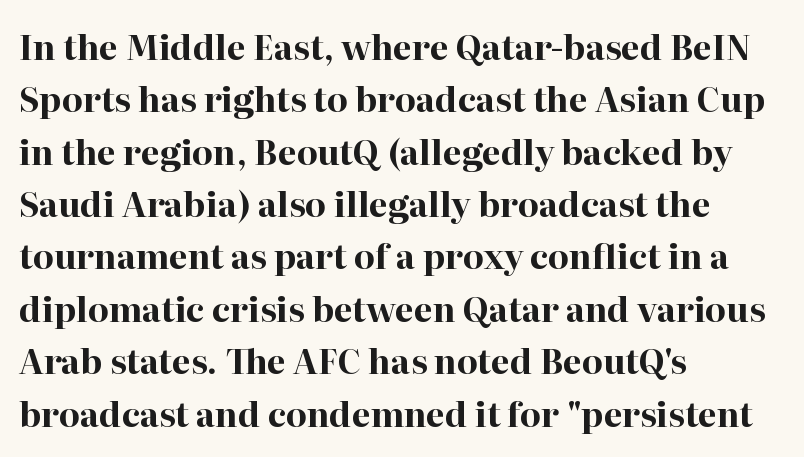
{"serif": "yes", "italic": "no", "bold": "yes", "weight": "bold", "width": "normal", "stroke_contrast": "high", "x_height": "medium", "monospaced": "no", "underline": "no", "align": "left", "line_spacing": "normal", "line_spacing_ratio": 1.54, "letter_spacing": "normal", "letter_spacing_em": 0.0, "glyph_px": 34}
